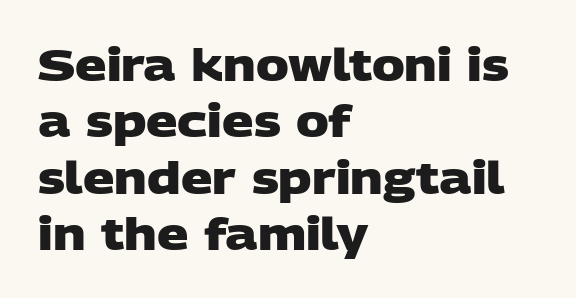
{"serif": "no", "bold": "yes", "weight": "heavy", "width": "wide", "stroke_contrast": "low", "x_height": "large", "monospaced": "no", "underline": "no", "align": "left", "line_spacing": "normal", "line_spacing_ratio": 1.28, "letter_spacing": "normal", "letter_spacing_em": 0.0, "glyph_px": 44}
